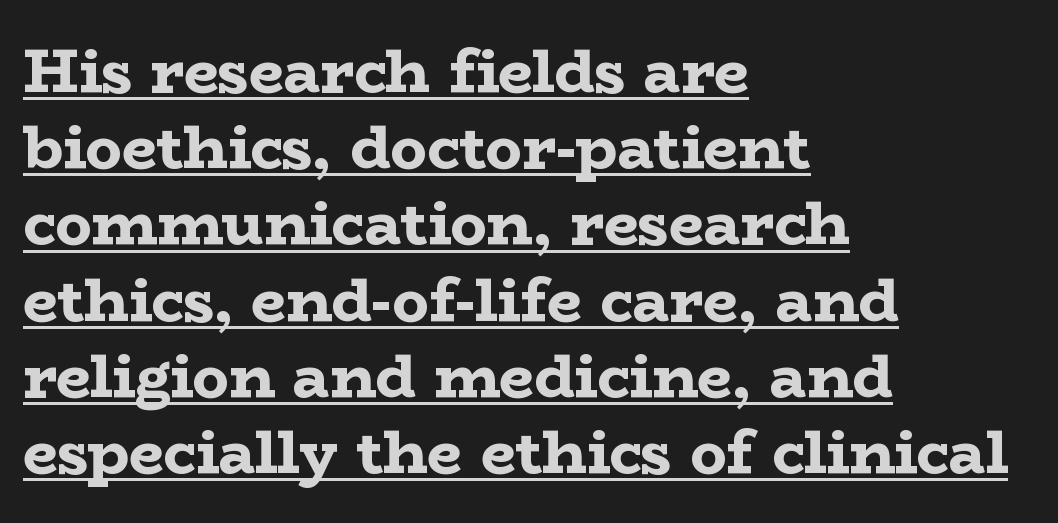
Q: Is the text bold? A: Yes.
Q: Is the text italic (slanted)? A: No, it is upright.
Q: Is the typeface a serif or a sans-serif typeface? A: Serif.
Q: Is the text underlined? A: Yes.
Q: How is the paragraph aligned? A: Left-aligned.
Q: Is the spacing between letters normal or unusually wide? A: Normal.
Q: Is the spacing between lines tight, normal or loose? A: Normal.
Q: Width (condensed, normal, or wide)? A: Wide.
Q: Stroke contrast? A: Low.
Q: x-height? A: Medium.
Q: Monospaced? A: No.
